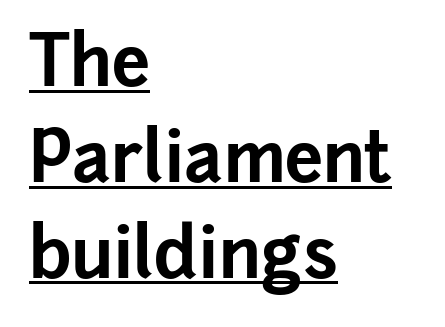
The image shows 69 px bold sans-serif type, upright; set left-aligned, normal line spacing (1.39x), normal letter spacing, underlined; low stroke contrast and a medium x-height.
